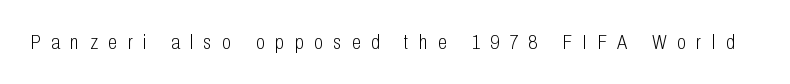
Q: Is the text bold? A: No.
Q: Is the text italic (slanted)? A: No, it is upright.
Q: Is the text underlined? A: No.
Q: Is the spacing between letters normal or unusually wide? A: Unusually wide.
